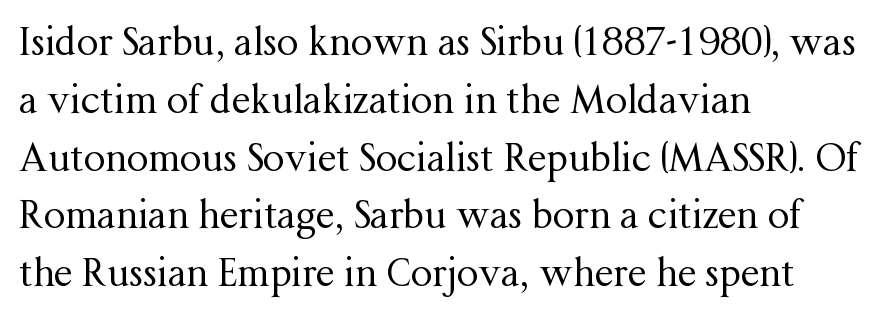
{"serif": "yes", "italic": "no", "bold": "no", "weight": "regular", "width": "normal", "stroke_contrast": "medium", "x_height": "medium", "monospaced": "no", "underline": "no", "align": "left", "line_spacing": "normal", "line_spacing_ratio": 1.52, "letter_spacing": "normal", "letter_spacing_em": 0.0, "glyph_px": 38}
